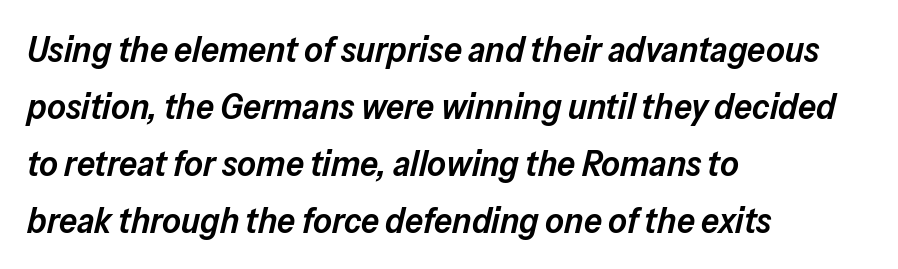
Letters rest on an invisible, unmarked baseline. The face used here is rendered with its standard letterfit. This block has exactly the height ordinary leading produces. Caption: multi-line text, flush left, ragged right. Emphasis by weight is partial: semibold. Emphasis-style slanted type is in use.
